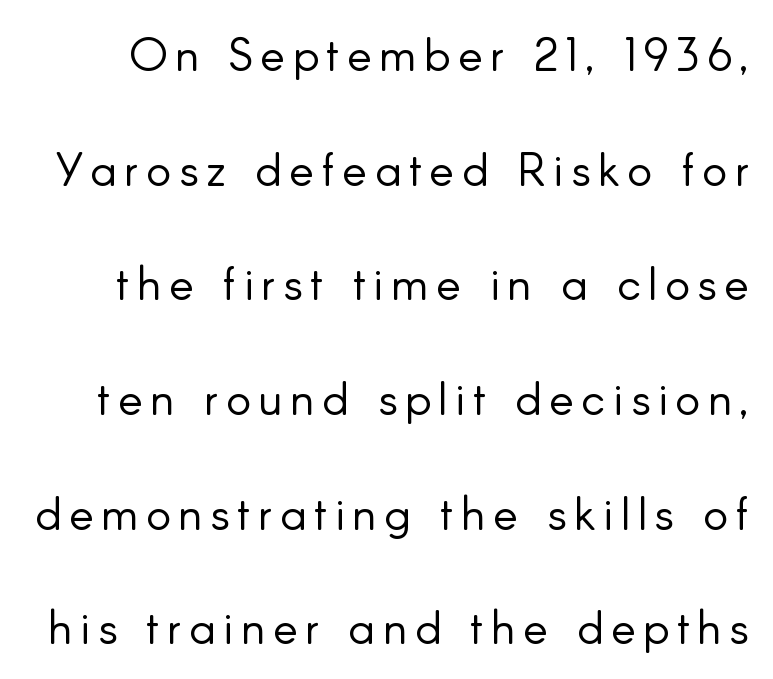
Q: Is the text bold? A: No.
Q: Is the text italic (slanted)? A: No, it is upright.
Q: Is the typeface a serif or a sans-serif typeface? A: Sans-serif.
Q: Is the text underlined? A: No.
Q: Is the spacing between lines tight, normal or loose? A: Loose.
Q: Width (condensed, normal, or wide)? A: Normal.
Q: Stroke contrast? A: Low.
Q: x-height? A: Small.
Q: Monospaced? A: No.
